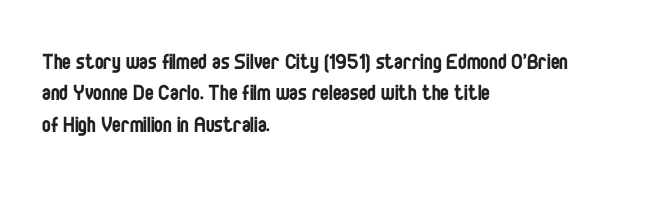
{"italic": "no", "bold": "no", "underline": "no", "align": "left", "line_spacing_ratio": 1.21, "letter_spacing": "normal", "letter_spacing_em": 0.0, "glyph_px": 26}
